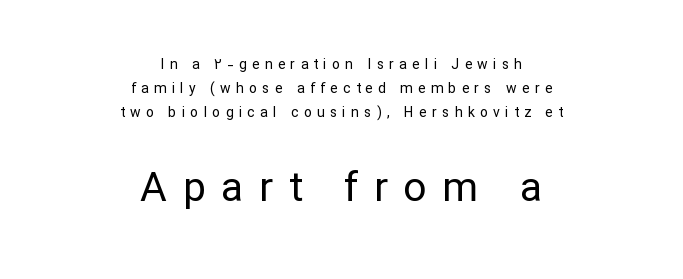
Q: Is the text bold? A: No.
Q: Is the text italic (slanted)? A: No, it is upright.
Q: Is the typeface a serif or a sans-serif typeface? A: Sans-serif.
Q: Is the text underlined? A: No.
Q: How is the paragraph aligned? A: Centered.
Q: Is the spacing between letters normal or unusually wide? A: Unusually wide.
Q: Is the spacing between lines tight, normal or loose? A: Normal.
Q: Which block of text is set in a larger size, the first (top) or the second (bottom)? A: The second (bottom) one.
Q: Width (condensed, normal, or wide)? A: Normal.
Q: Stroke contrast? A: Low.
Q: x-height? A: Medium.
Q: Monospaced? A: No.
